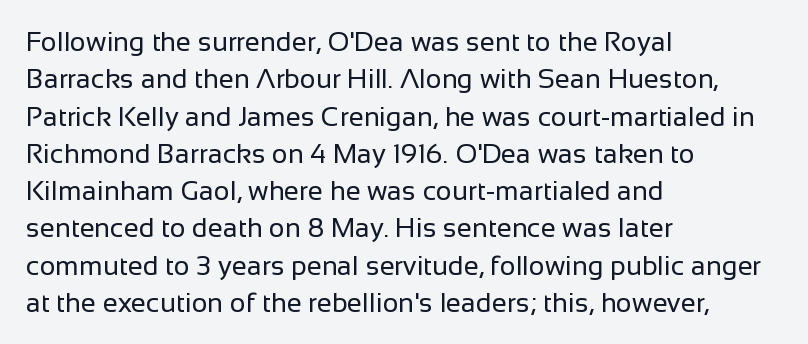
The image shows 27 px text type, upright; set left-aligned, normal line spacing (1.38x), normal letter spacing, not underlined.
